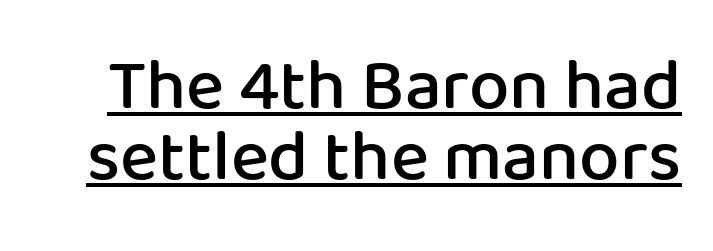
The lines are packed closely together with very little leading. I'd call this a sans setting — the letters go barefoot. Has an underline been added? It has. Look at the stroke-to-counter ratio: somewhat heavy, a semibold. Italic: no, the glyphs are upright roman.
